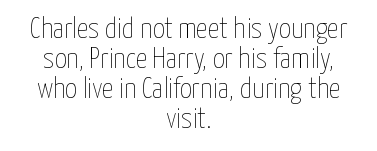
The passage shown stacks its lines with hardly any gap. This sample is center-justified, so both line endings float freely. Check under the words: just untouched page. The lettering holds an erect, upright posture throughout. A typesetter would call this proportional, since set widths differ per character. No heavy texture on the line: the type isn't bold.
